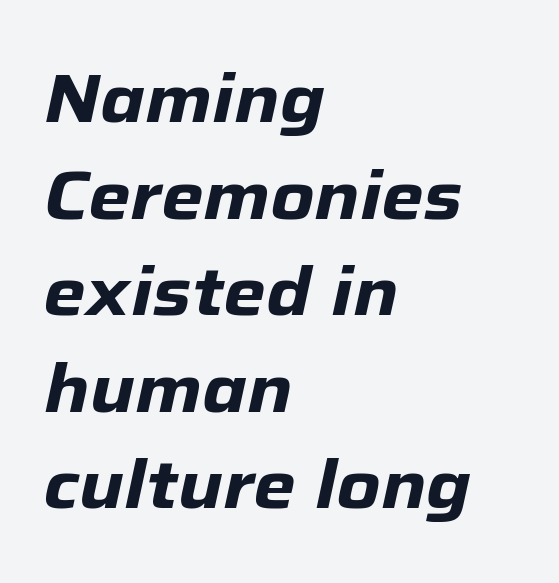
The font is running at its bold setting. Tracking here is standard; glyphs follow each other at the usual distance. Regular leading. This sample is left-justified, so line endings fall wherever the words run out. The passage shown is typed in a proportional face where columns would drift. The passage shown is not underscored anywhere.
